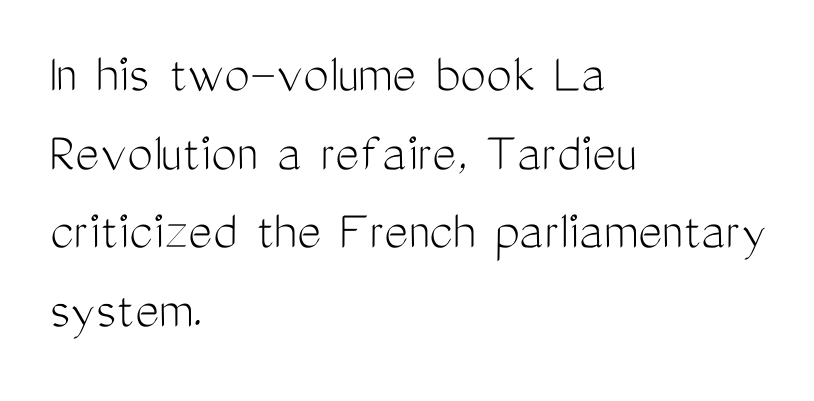
Q: Is the text bold? A: No.
Q: Is the text italic (slanted)? A: No, it is upright.
Q: Is the typeface a serif or a sans-serif typeface? A: Sans-serif.
Q: Is the text underlined? A: No.
Q: How is the paragraph aligned? A: Left-aligned.
Q: Is the spacing between letters normal or unusually wide? A: Normal.
Q: Is the spacing between lines tight, normal or loose? A: Normal.
Q: Width (condensed, normal, or wide)? A: Condensed.
Q: Stroke contrast? A: Medium.
Q: x-height? A: Medium.
Q: Monospaced? A: No.
